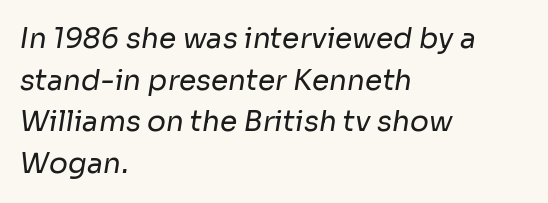
Default kerning and tracking; the words read as compact shapes. A quiet, ordinary-to-light weight characterises the typeface. Nobody drew a line under any word here. This is sans-serif lettering, the kind often seen on screens and signage.
